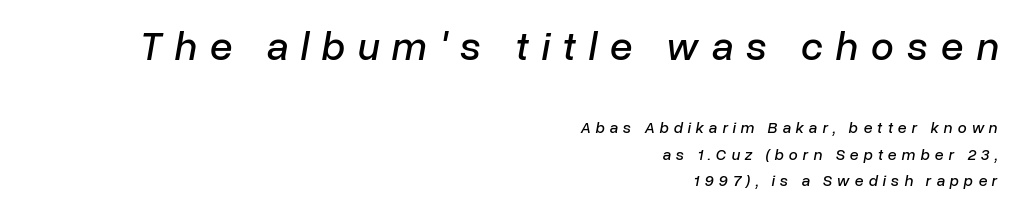
The image shows 41 px text type, italic (leaning right); set right-aligned, normal line spacing (1.65x), unusually wide letter spacing (+0.31 em), not underlined; the first (top) block is 2.56x larger; low stroke contrast and a medium x-height.
